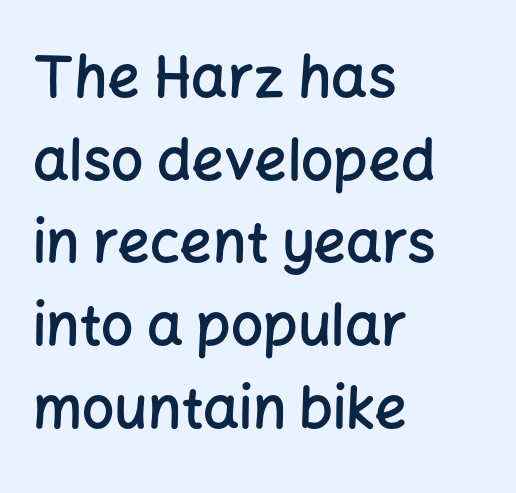
The image shows 57 px semibold sans-serif type, upright; set left-aligned, normal line spacing (1.45x), normal letter spacing, not underlined; low stroke contrast and a medium x-height.
